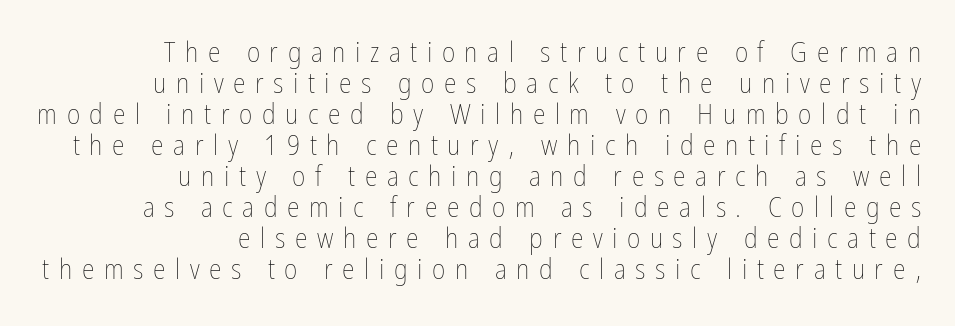
The image shows 29 px thin, condensed type, upright; set right-aligned, tight line spacing (1.07x), unusually wide letter spacing (+0.33 em), not underlined; low stroke contrast and a medium x-height.
